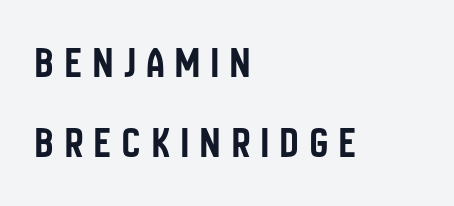
{"serif": "no", "italic": "no", "width": "condensed", "stroke_contrast": "low", "x_height": "large", "monospaced": "no", "underline": "no", "align": "left", "line_spacing_ratio": 1.78, "letter_spacing": "wide", "letter_spacing_em": 0.25, "glyph_px": 45}
